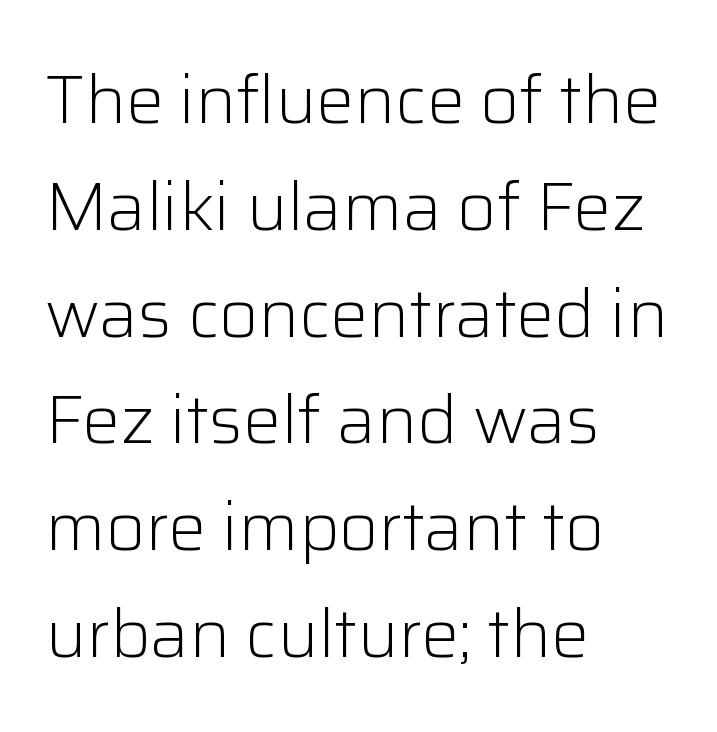
Q: Is the text bold? A: No.
Q: Is the text italic (slanted)? A: No, it is upright.
Q: Is the typeface a serif or a sans-serif typeface? A: Sans-serif.
Q: Is the text underlined? A: No.
Q: How is the paragraph aligned? A: Left-aligned.
Q: Is the spacing between letters normal or unusually wide? A: Normal.
Q: Is the spacing between lines tight, normal or loose? A: Normal.
Q: Width (condensed, normal, or wide)? A: Normal.
Q: Stroke contrast? A: Low.
Q: x-height? A: Medium.
Q: Monospaced? A: No.
